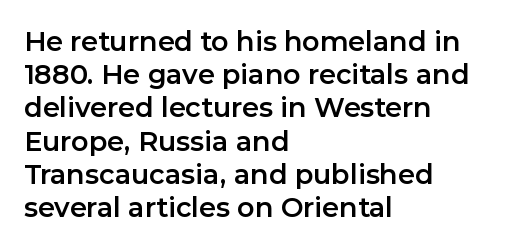
The image shows 27 px text type, upright; set left-aligned, line spacing 1.23x, normal letter spacing, not underlined.
